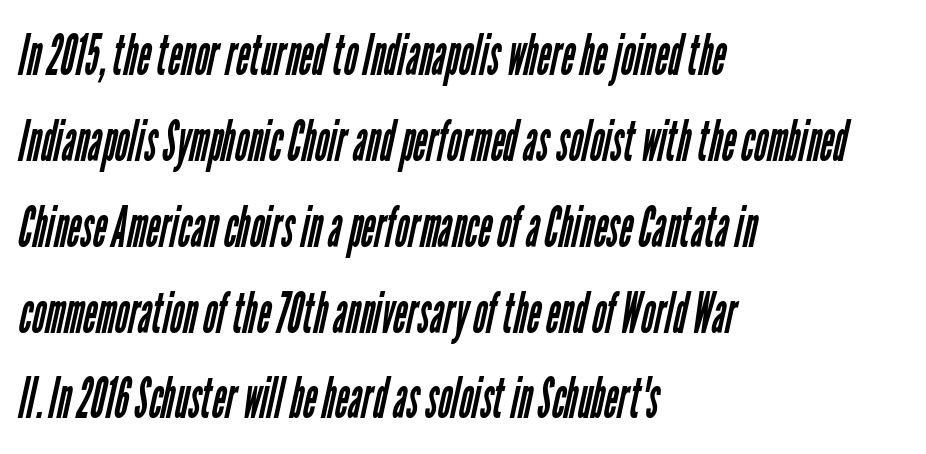
The passage shown is not bold in any degree. Inter-character spacing is left at the font's built-in metrics. Each letter keeps its own natural width here, so spacing adapts to shape. This rendering employs a face without finishing strokes, i.e., a sans-serif.
